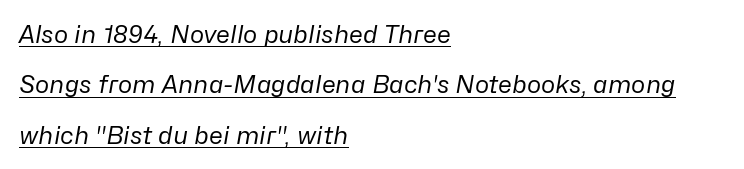
The image shows 24 px text type, italic (leaning right); set left-aligned, loose line spacing (2.1x), normal letter spacing, underlined.
